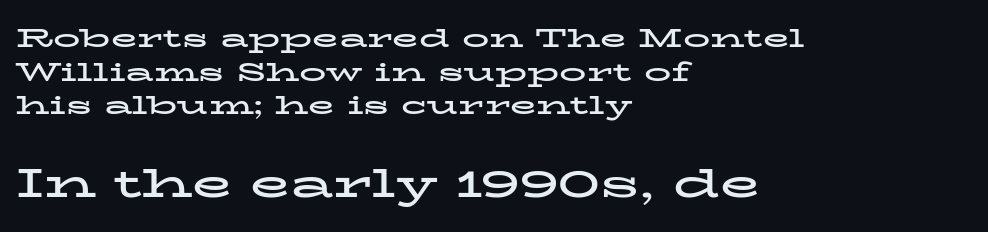
The image shows 41 px bold, wide serif type, upright; set left-aligned, normal line spacing (1.25x), normal letter spacing, not underlined; the second (bottom) block is 1.52x larger; low stroke contrast and a medium x-height.
